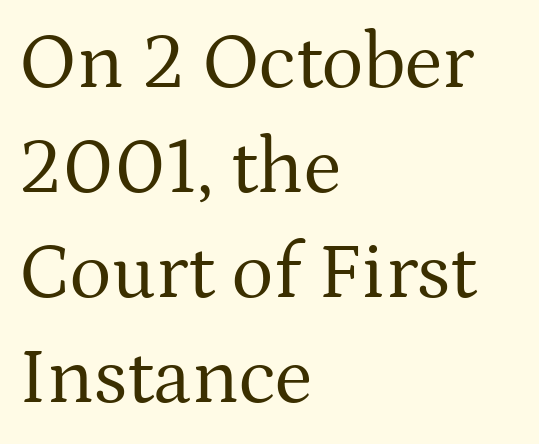
{"serif": "yes", "italic": "no", "bold": "no", "weight": "regular", "width": "normal", "stroke_contrast": "medium", "x_height": "medium", "monospaced": "no", "underline": "no", "align": "left", "line_spacing": "normal", "line_spacing_ratio": 1.33, "letter_spacing": "normal", "letter_spacing_em": 0.0, "glyph_px": 79}
